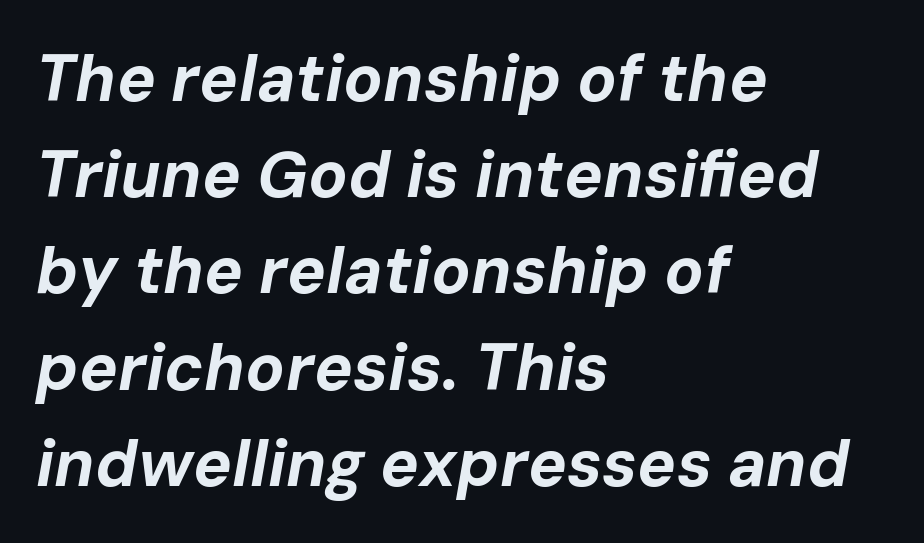
Q: Is the text bold? A: Yes.
Q: Is the text italic (slanted)? A: Yes, it leans right by about 10 degrees.
Q: Is the text underlined? A: No.
Q: How is the paragraph aligned? A: Left-aligned.
Q: Is the spacing between letters normal or unusually wide? A: Normal.
Q: Is the spacing between lines tight, normal or loose? A: Normal.
Q: Width (condensed, normal, or wide)? A: Normal.
Q: Stroke contrast? A: Low.
Q: x-height? A: Medium.
Q: Monospaced? A: No.
